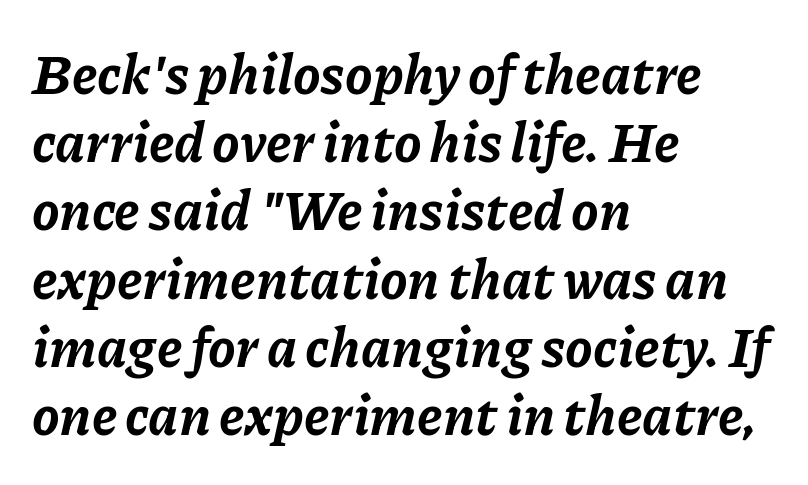
Q: Is the text bold? A: Yes.
Q: Is the text italic (slanted)? A: Yes, it leans right by about 11 degrees.
Q: Is the text underlined? A: No.
Q: How is the paragraph aligned? A: Left-aligned.
Q: Is the spacing between letters normal or unusually wide? A: Normal.
Q: Width (condensed, normal, or wide)? A: Normal.
Q: Stroke contrast? A: Low.
Q: x-height? A: Medium.
Q: Monospaced? A: No.
